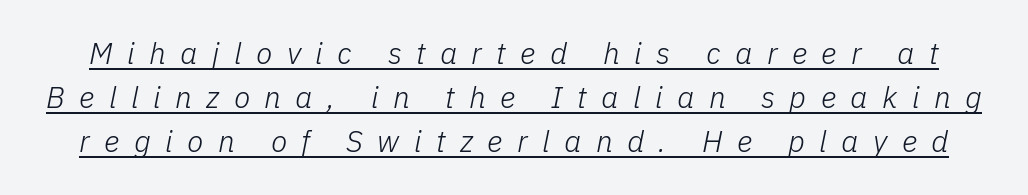
The image shows 30 px light type, italic (leaning right); set normal line spacing (1.47x), unusually wide letter spacing (+0.48 em), underlined; low stroke contrast and a medium x-height.
